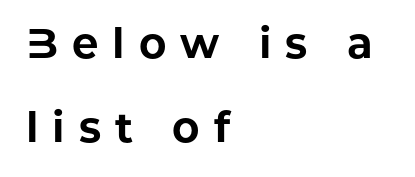
Q: Is the text bold? A: Yes.
Q: Is the text italic (slanted)? A: No, it is upright.
Q: Is the typeface a serif or a sans-serif typeface? A: Sans-serif.
Q: Is the text underlined? A: No.
Q: How is the paragraph aligned? A: Left-aligned.
Q: Is the spacing between letters normal or unusually wide? A: Unusually wide.
Q: Is the spacing between lines tight, normal or loose? A: Loose.
Q: Width (condensed, normal, or wide)? A: Normal.
Q: Stroke contrast? A: Low.
Q: x-height? A: Medium.
Q: Monospaced? A: No.
